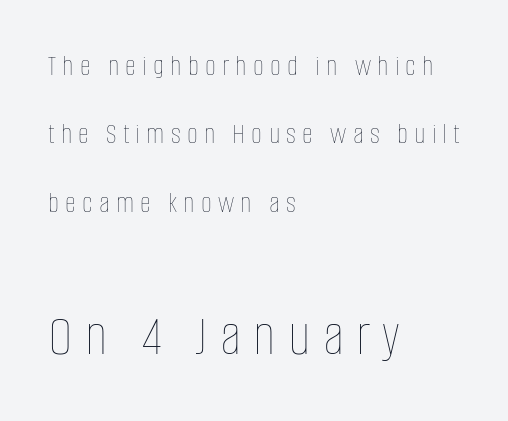
{"italic": "no", "bold": "no", "weight": "thin", "width": "condensed", "stroke_contrast": "low", "x_height": "large", "monospaced": "no", "underline": "no", "align": "left", "line_spacing": "loose", "line_spacing_ratio": 2.28, "letter_spacing": "wide", "letter_spacing_em": 0.21, "larger_block": "second", "size_ratio": 1.97, "glyph_px": 59}
